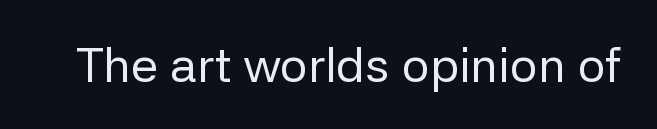
{"serif": "no", "italic": "no", "bold": "no", "weight": "regular", "width": "normal", "stroke_contrast": "low", "x_height": "medium", "monospaced": "no", "underline": "no", "letter_spacing": "normal", "letter_spacing_em": 0.0, "glyph_px": 49}
